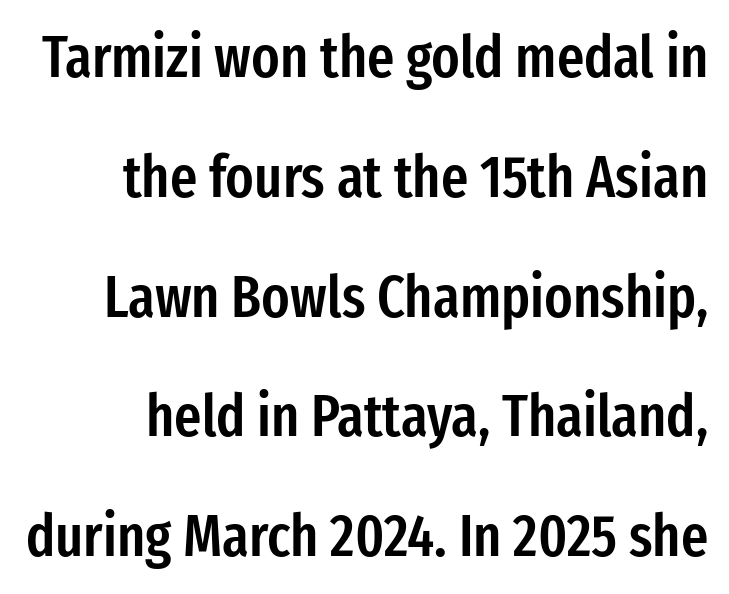
This is the regular roman posture of the typeface. Does the type have serifs? No, each stem ends abruptly. The foot of each line stays bare and open. Summary of vertical rhythm: relaxed, with wide interline spacing.
